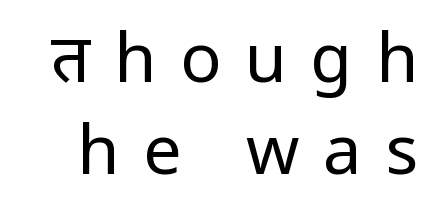
The image shows 68 px regular-weight sans-serif type, upright; set normal line spacing (1.35x), unusually wide letter spacing (+0.35 em), not underlined; low stroke contrast and a medium x-height.
